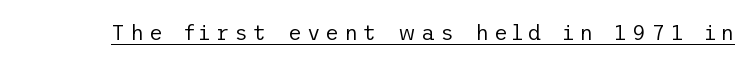
{"italic": "no", "bold": "no", "underline": "yes", "letter_spacing": "wide", "letter_spacing_em": 0.25, "glyph_px": 21}
